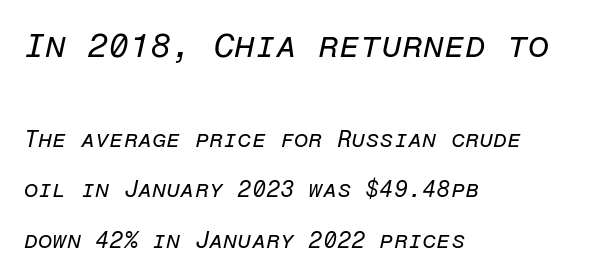
Every character here occupies the same horizontal width, giving the sample a typewriter-like rhythm. Observe the ordinary spacing: letters are neighbours, not strangers. Short and long lines alike share a common starting point at left. Does the bottom block carry the larger type? No, the top block does. This sample uses an oblique cut, with every glyph tilted off the vertical.
